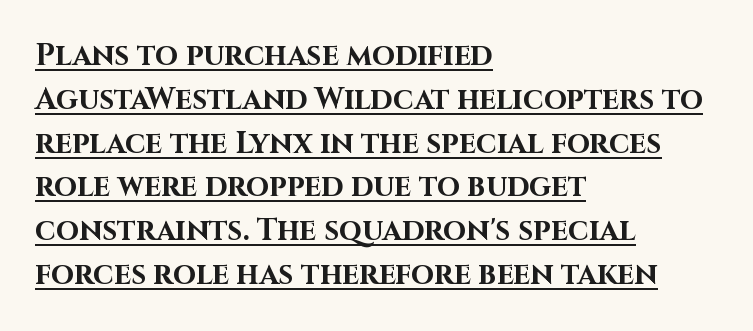
{"serif": "no", "italic": "no", "bold": "yes", "weight": "bold", "width": "normal", "stroke_contrast": "high", "x_height": "large", "monospaced": "no", "underline": "yes", "align": "left", "line_spacing": "normal", "line_spacing_ratio": 1.46, "letter_spacing": "normal", "letter_spacing_em": 0.0, "glyph_px": 30}
